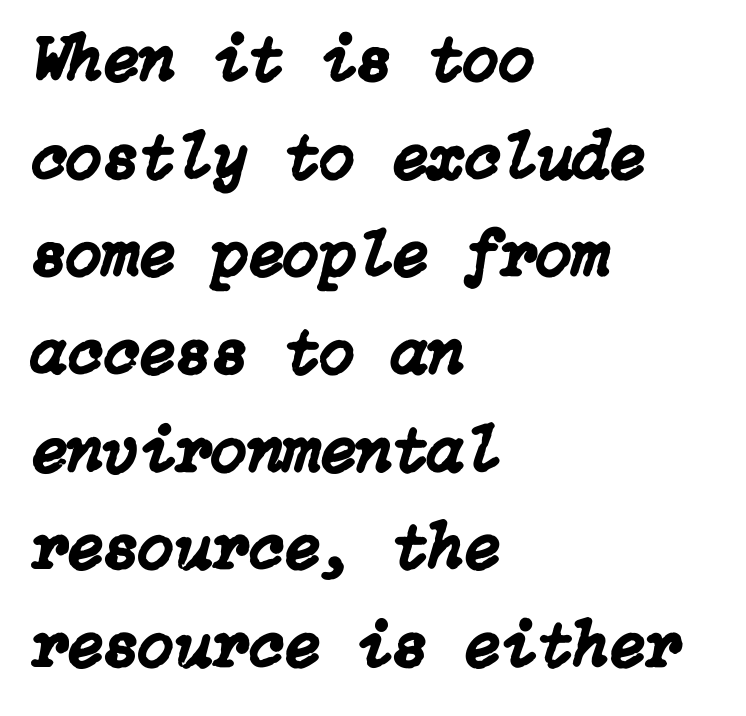
The letterforms sit shoulder to shoulder at normal distance. The font's italic variant was chosen for this text. No word sits above an underline. This block has exactly the height ordinary leading produces.
